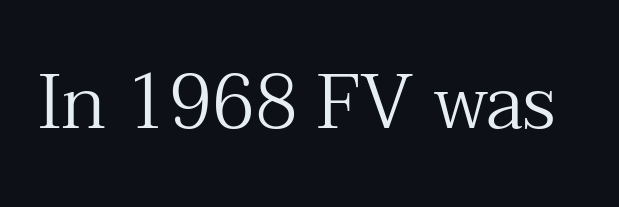
The image shows 76 px regular-weight serif type, upright; set normal letter spacing, not underlined; medium stroke contrast and a medium x-height.
